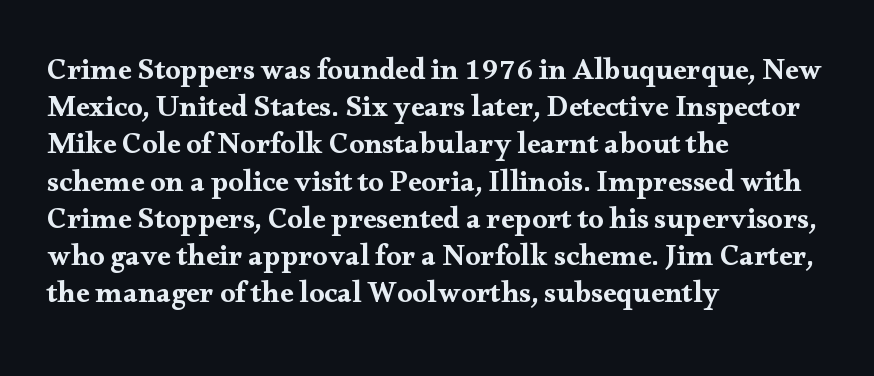
Proportional: the letters do not fall into vertical columns. A roman cut, with each character standing at attention. The paragraph has a hard left edge and a soft right edge. Spacing between characters is what you'd get straight out of the box.
